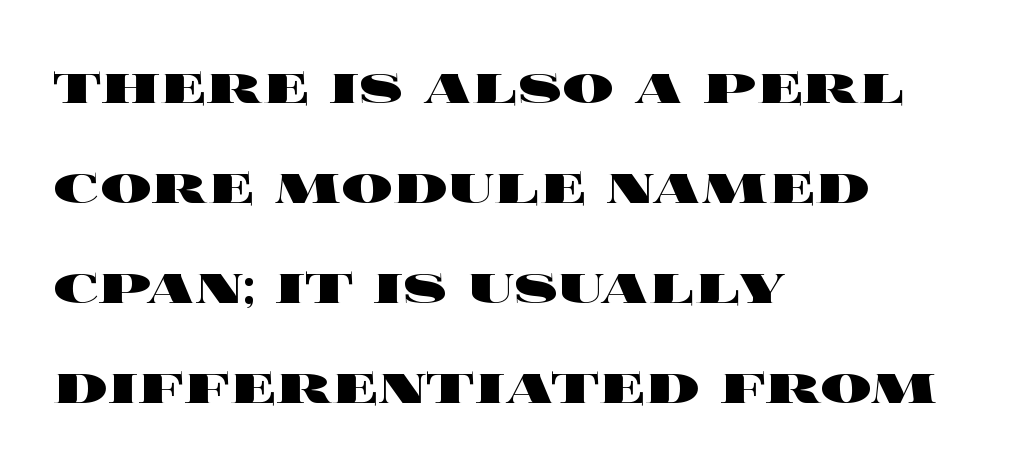
The image shows 64 px heavy, wide type, upright; set left-aligned, normal line spacing (1.56x), normal letter spacing, not underlined; a large x-height.
